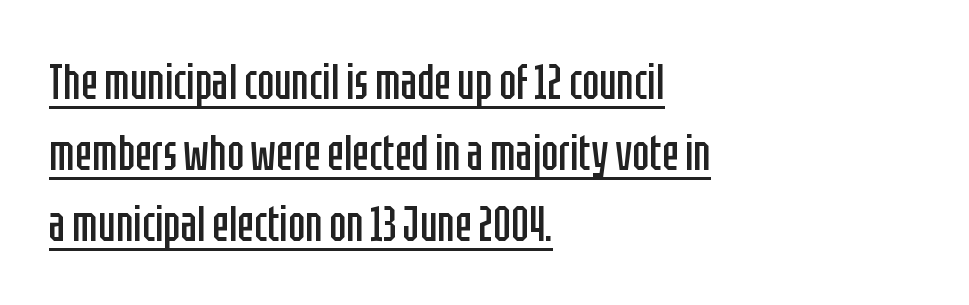
A roman cut, with each character standing at attention. A typesetter would call this proportional, since set widths differ per character. The type family on display is of the sans-serif kind. Caption: multi-line text, flush left, ragged right.
